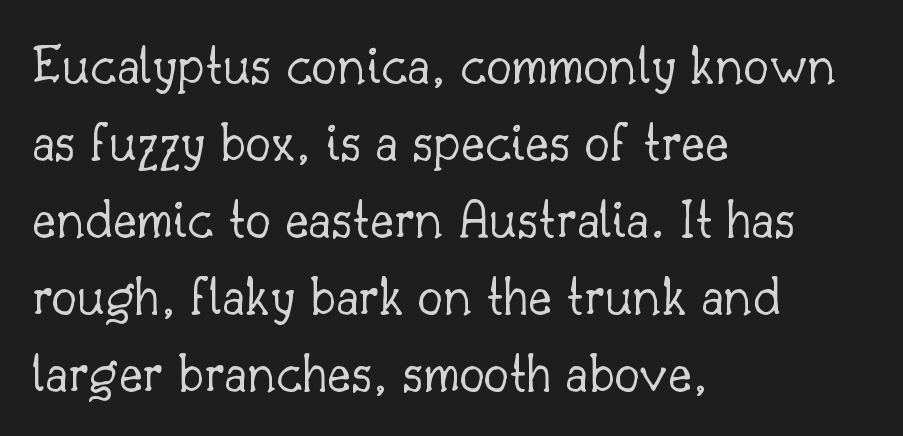
{"italic": "no", "bold": "no", "weight": "light", "width": "normal", "stroke_contrast": "low", "x_height": "small", "monospaced": "no", "underline": "no", "align": "left", "line_spacing": "normal", "line_spacing_ratio": 1.35, "letter_spacing": "normal", "letter_spacing_em": 0.0, "glyph_px": 57}
